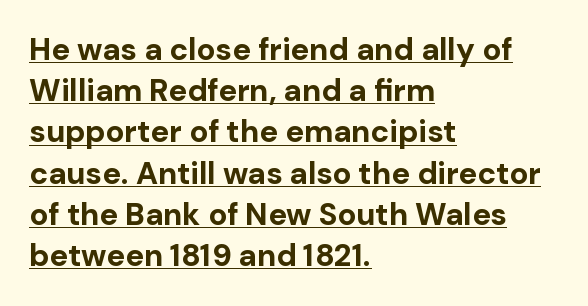
The image shows 31 px bold sans-serif type, upright; set left-aligned, normal line spacing (1.33x), normal letter spacing, underlined; low stroke contrast and a medium x-height.
